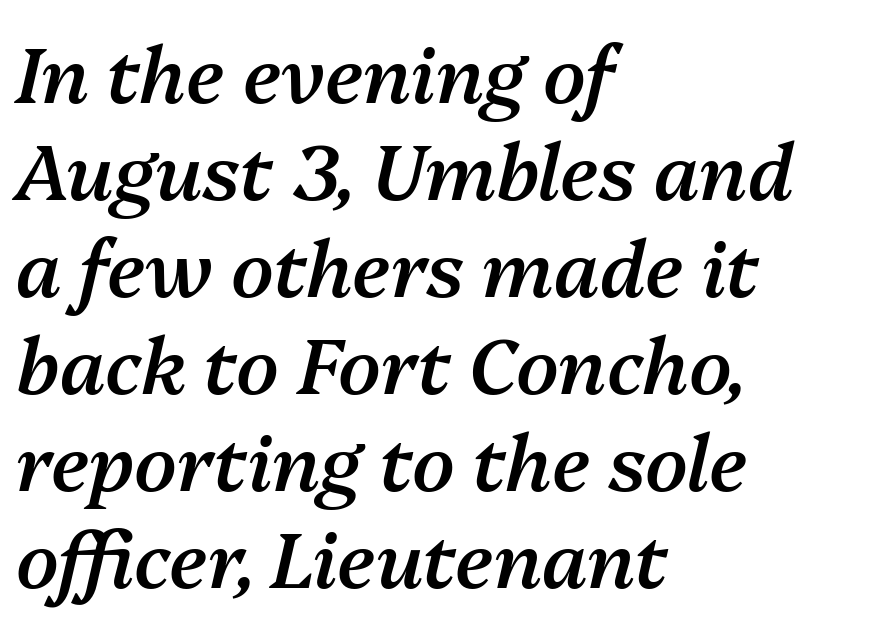
Q: Is the text bold? A: Semi-bold.
Q: Is the text italic (slanted)? A: Yes, it leans right by about 13 degrees.
Q: Is the text underlined? A: No.
Q: How is the paragraph aligned? A: Left-aligned.
Q: Is the spacing between letters normal or unusually wide? A: Normal.
Q: Is the spacing between lines tight, normal or loose? A: Normal.
Q: Width (condensed, normal, or wide)? A: Normal.
Q: Stroke contrast? A: Medium.
Q: x-height? A: Medium.
Q: Monospaced? A: No.
